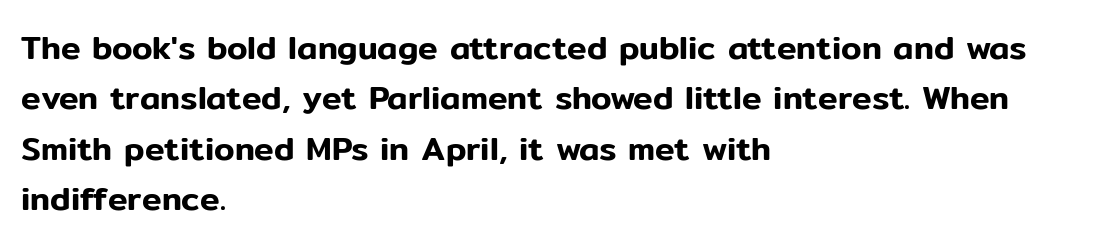
{"serif": "no", "italic": "no", "width": "normal", "stroke_contrast": "low", "x_height": "medium", "monospaced": "no", "underline": "no", "align": "left", "line_spacing": "normal", "line_spacing_ratio": 1.53, "letter_spacing": "normal", "letter_spacing_em": 0.0, "glyph_px": 33}
